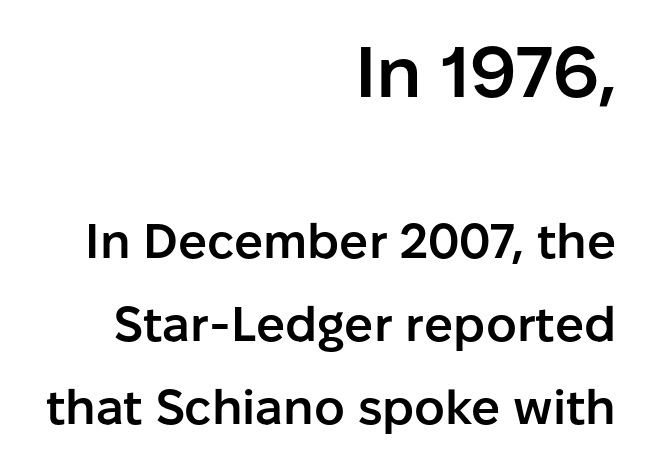
The image shows 72 px semibold sans-serif type, upright; set right-aligned, line spacing 1.73x, normal letter spacing, not underlined; the first (top) block is 1.5x larger; low stroke contrast and a medium x-height.
